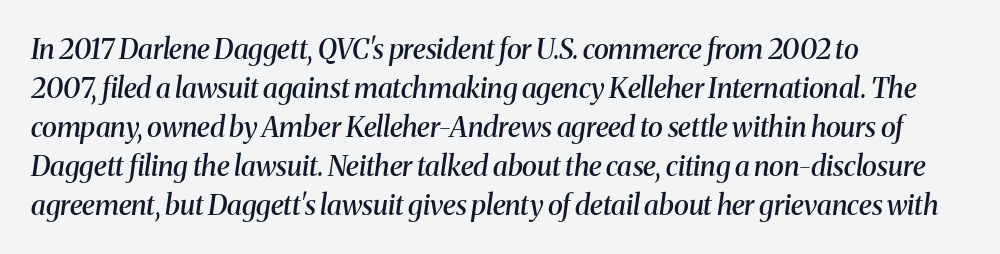
{"serif": "yes", "italic": "yes", "lean": "right", "slant_degrees": 8, "bold": "semi", "weight": "semibold", "width": "normal", "stroke_contrast": "medium", "x_height": "medium", "monospaced": "no", "underline": "no", "align": "left", "line_spacing": "normal", "line_spacing_ratio": 1.39, "letter_spacing": "normal", "letter_spacing_em": 0.0, "glyph_px": 28}
